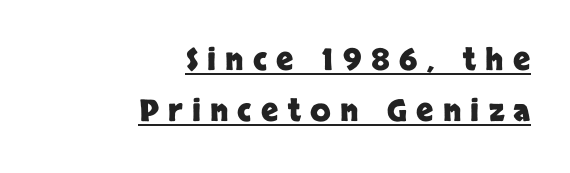
The image shows 30 px heavy sans-serif type, upright; set right-aligned, normal line spacing (1.7x), unusually wide letter spacing (+0.31 em), underlined; low stroke contrast and a large x-height.
